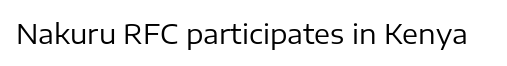
{"italic": "no", "bold": "no", "underline": "no", "letter_spacing": "normal", "letter_spacing_em": 0.0, "glyph_px": 27}
